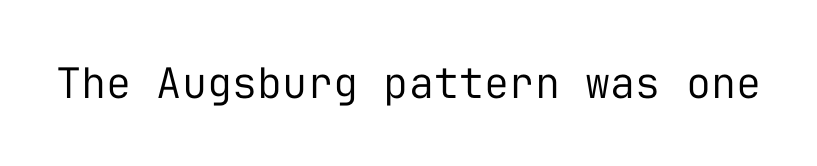
The letterforms sit shoulder to shoulder at normal distance. The area under the type is left untouched. The weight tops out at a normal text grade. Characters remain perfectly vertical along every line. No feet cap the strokes, marking this as sans-serif type.
